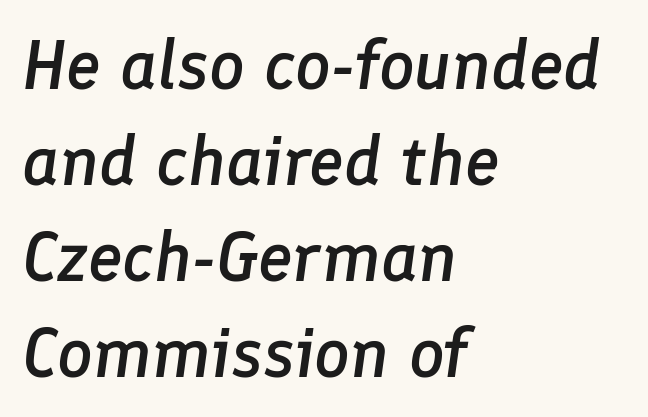
Short note: letters normally spaced. A typesetter would call this proportional, since set widths differ per character. Check under the words: just untouched page. Firm but not heavy-handed strokes: this text is semibold. You can tell it's italic because the verticals aren't actually vertical. Reading down the block, your eye returns to a fixed left position each line.
